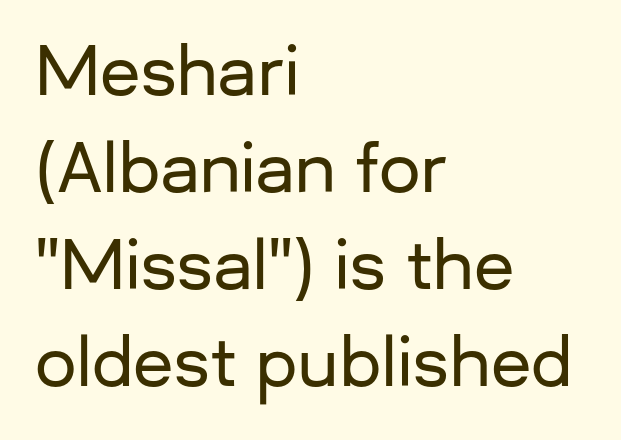
The image shows 66 px sans-serif type, upright; set left-aligned, normal line spacing (1.47x), normal letter spacing, not underlined; low stroke contrast and a medium x-height.
